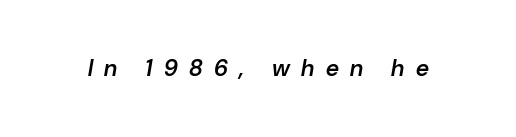
{"italic": "yes", "lean": "right", "slant_degrees": 10, "bold": "semi", "underline": "no", "letter_spacing": "wide", "letter_spacing_em": 0.5, "glyph_px": 23}
